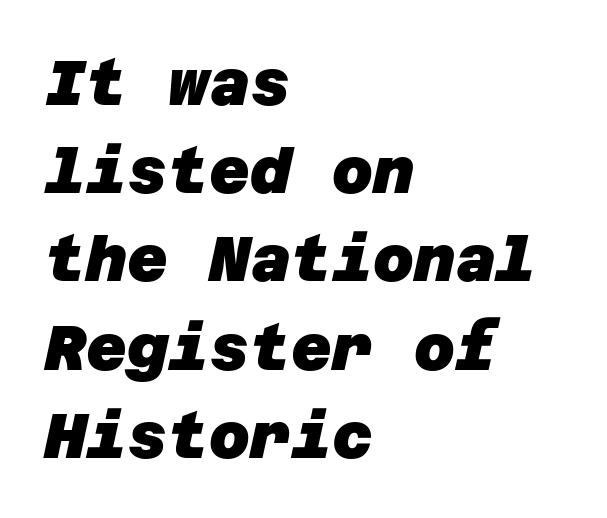
Type style note: lacks serifs. The line-height multiplier appears to be the usual default. Letters rest on an invisible, unmarked baseline. The passage shown is emphatically bold. If you drew a ruler down the left edge, every line would touch it. Caption: standard tracking, unaltered.
